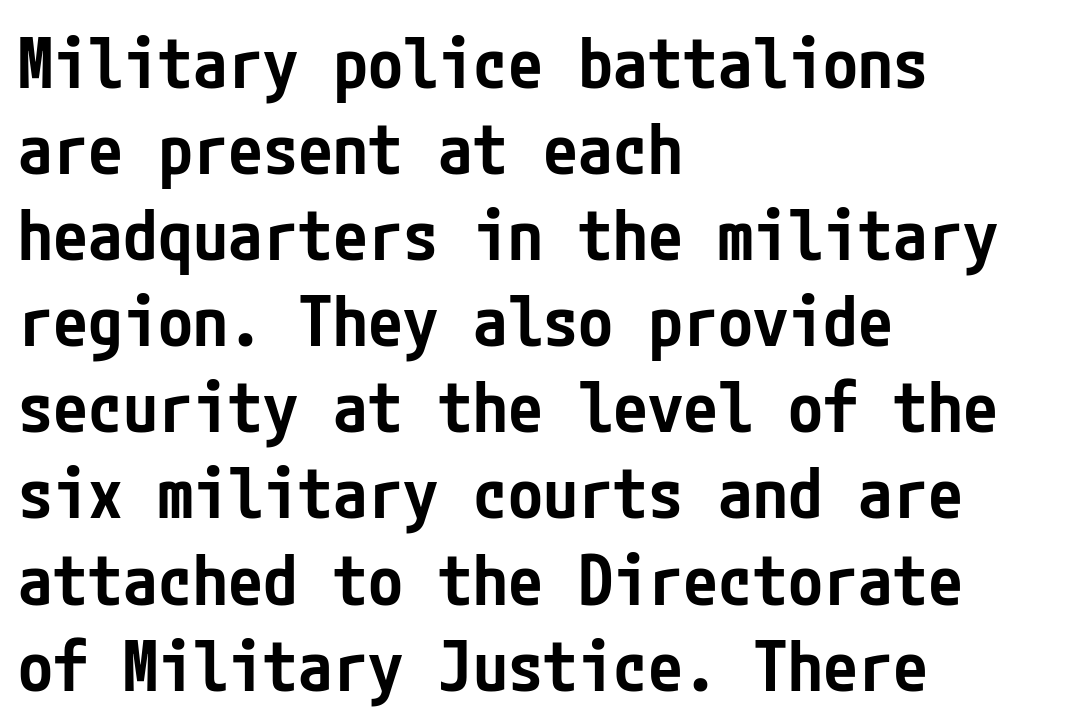
Q: Is the text bold? A: Semi-bold.
Q: Is the text italic (slanted)? A: No, it is upright.
Q: Is the typeface a serif or a sans-serif typeface? A: Sans-serif.
Q: Is the text underlined? A: No.
Q: How is the paragraph aligned? A: Left-aligned.
Q: Is the spacing between letters normal or unusually wide? A: Normal.
Q: Width (condensed, normal, or wide)? A: Condensed.
Q: Stroke contrast? A: Low.
Q: x-height? A: Medium.
